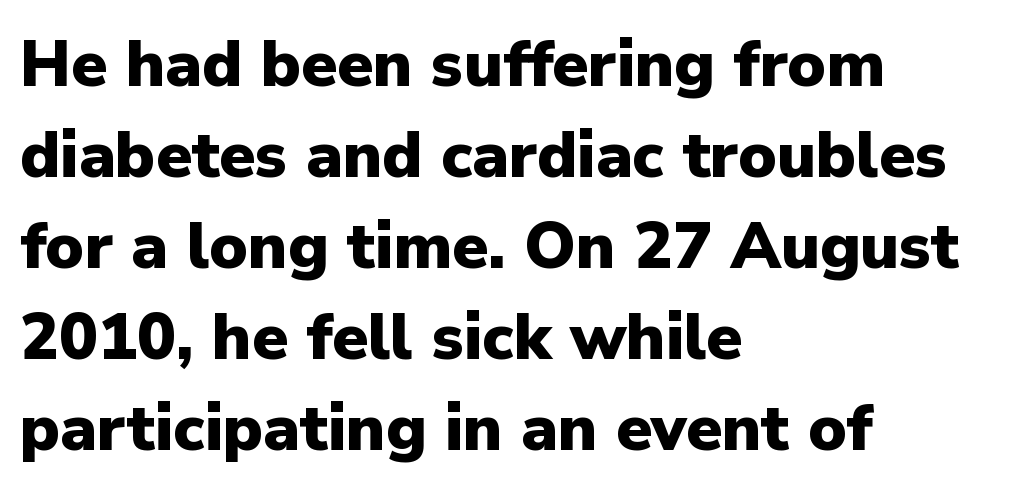
{"serif": "no", "italic": "no", "bold": "yes", "weight": "heavy", "width": "normal", "stroke_contrast": "low", "x_height": "medium", "monospaced": "no", "underline": "no", "align": "left", "line_spacing": "normal", "line_spacing_ratio": 1.4, "letter_spacing": "normal", "letter_spacing_em": 0.0, "glyph_px": 65}
